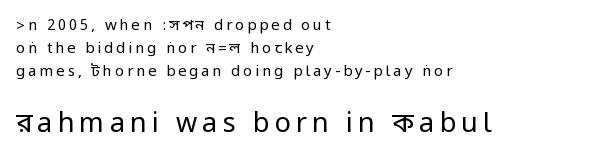
The image shows 27 px text type, upright; set left-aligned, normal line spacing (1.54x), not underlined; the second (bottom) block is 1.8x larger.
